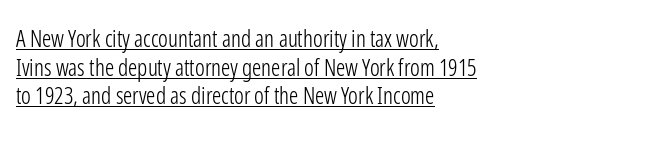
{"italic": "no", "bold": "no", "underline": "yes", "align": "left", "line_spacing_ratio": 1.24, "letter_spacing": "normal", "letter_spacing_em": 0.0, "glyph_px": 23}
